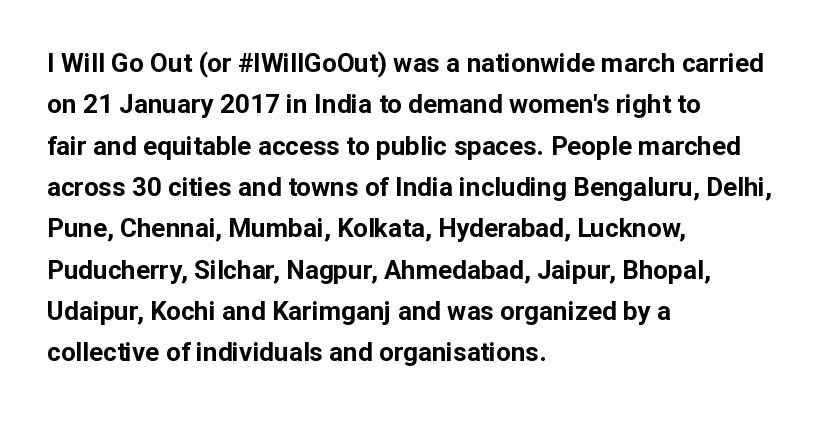
Q: Is the text bold? A: Yes.
Q: Is the text italic (slanted)? A: No, it is upright.
Q: Is the text underlined? A: No.
Q: How is the paragraph aligned? A: Left-aligned.
Q: Is the spacing between letters normal or unusually wide? A: Normal.
Q: Is the spacing between lines tight, normal or loose? A: Normal.
